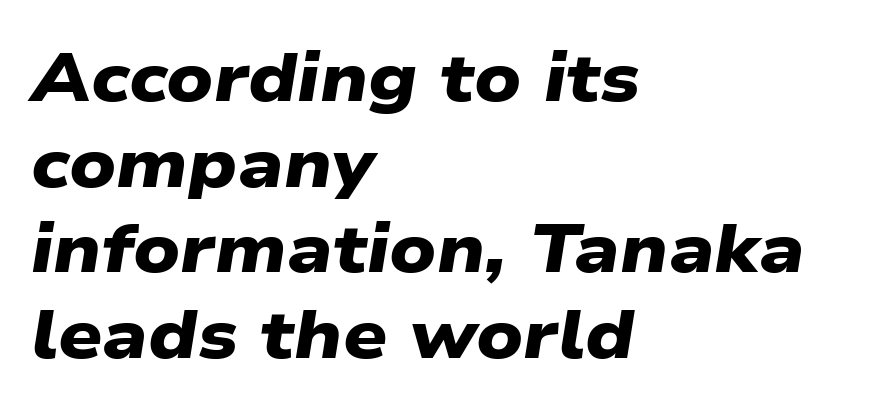
The face used here has the dense, thick strokes of a bold. Has an underline been added? It has not. The rendering uses natural spacing where letterforms have individual widths. Standard letterfit; no display-style spreading of the glyphs. Visually the block forms a straight wall on the left and a jagged coastline on the right. A typesetter would label this face a sans.
